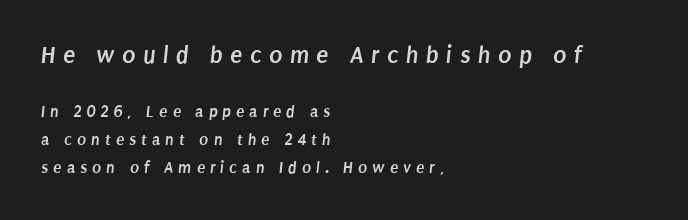
Q: Is the text bold? A: Yes.
Q: Is the text underlined? A: No.
Q: How is the paragraph aligned? A: Left-aligned.
Q: Is the spacing between letters normal or unusually wide? A: Unusually wide.
Q: Is the spacing between lines tight, normal or loose? A: Normal.
Q: Which block of text is set in a larger size, the first (top) or the second (bottom)? A: The first (top) one.
